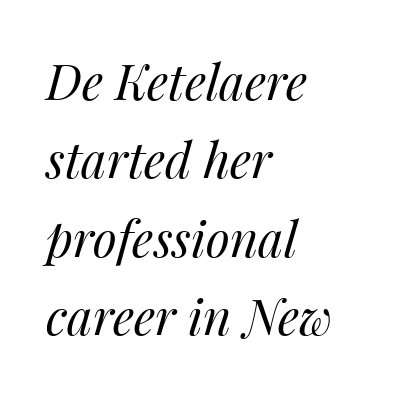
{"italic": "yes", "lean": "right", "slant_degrees": 14, "bold": "no", "weight": "regular", "width": "normal", "stroke_contrast": "medium", "x_height": "medium", "monospaced": "no", "underline": "no", "align": "left", "line_spacing": "normal", "line_spacing_ratio": 1.6, "letter_spacing": "normal", "letter_spacing_em": 0.0, "glyph_px": 49}
